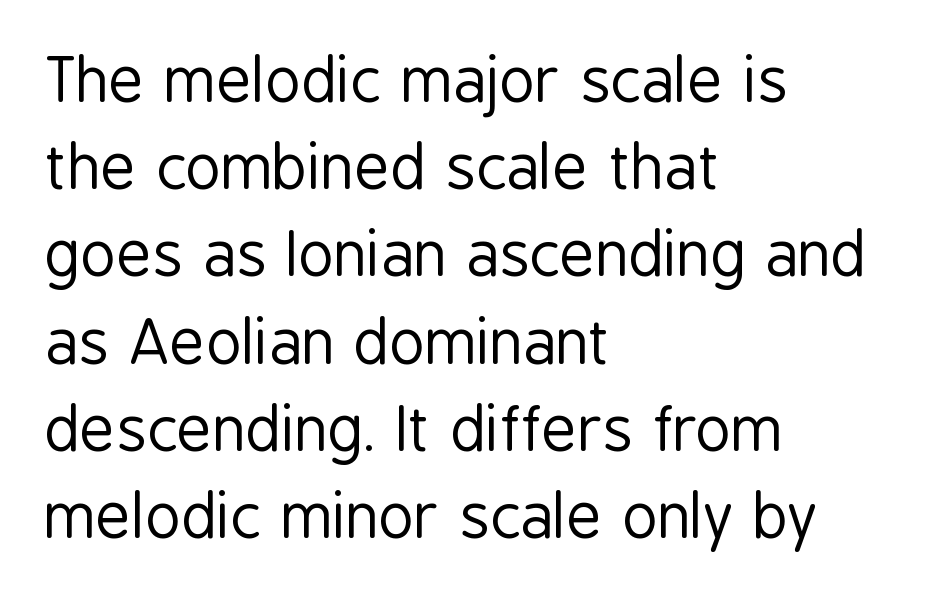
Q: Is the text bold? A: No.
Q: Is the text italic (slanted)? A: No, it is upright.
Q: Is the typeface a serif or a sans-serif typeface? A: Sans-serif.
Q: Is the text underlined? A: No.
Q: How is the paragraph aligned? A: Left-aligned.
Q: Is the spacing between letters normal or unusually wide? A: Normal.
Q: Is the spacing between lines tight, normal or loose? A: Normal.
Q: Width (condensed, normal, or wide)? A: Condensed.
Q: Stroke contrast? A: Low.
Q: x-height? A: Medium.
Q: Monospaced? A: No.
